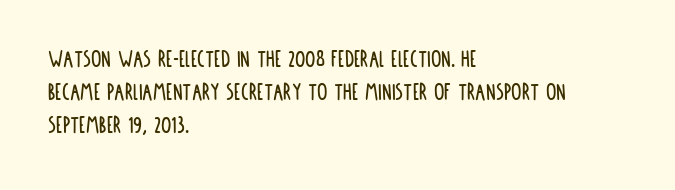
The image shows 26 px text type, upright; set left-aligned, normal line spacing (1.27x), normal letter spacing, not underlined.
